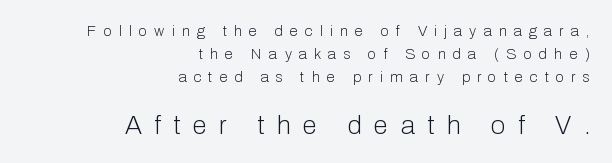
Q: Is the text bold? A: No.
Q: Is the text italic (slanted)? A: No, it is upright.
Q: Is the text underlined? A: No.
Q: How is the paragraph aligned? A: Right-aligned.
Q: Is the spacing between letters normal or unusually wide? A: Unusually wide.
Q: Is the spacing between lines tight, normal or loose? A: Normal.
Q: Which block of text is set in a larger size, the first (top) or the second (bottom)? A: The second (bottom) one.
